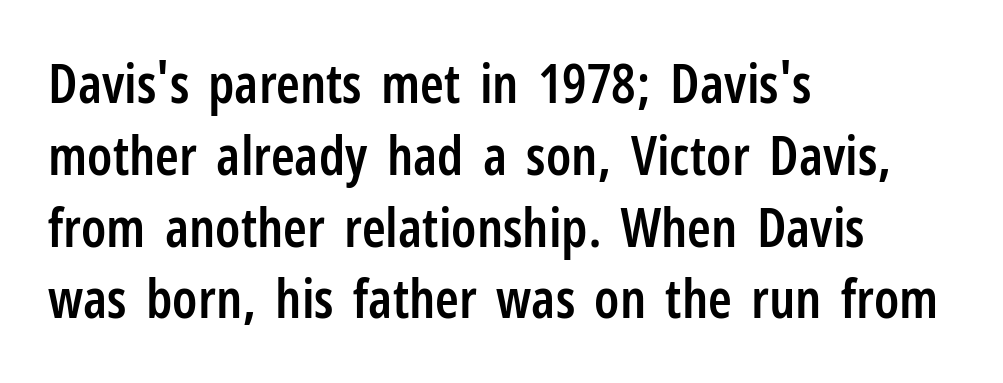
Look at the tracking — it's just the regular setting, nothing added. Words float on clear page, feet unadorned. Italic? Not at all — the glyphs are vertical. A typesetter would call this proportional, since set widths differ per character. Emphasis by weight is partial: semibold. These lines stack with their left ends in a neat column.
